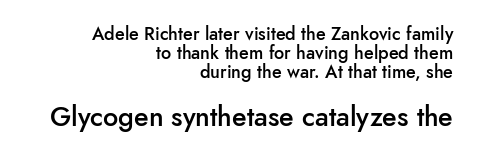
Emphasis by weight is partial: semibold. Tracking here is standard; glyphs follow each other at the usual distance. The compositor pushed each line to the right boundary. The passage shown stacks its lines with hardly any gap. You can tell it's not italic because the verticals are truly vertical. The block sitting lower on the canvas is the one with enlarged characters.
